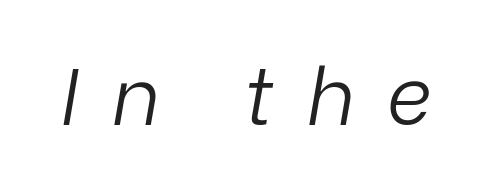
Weight class: somewhere from thin through regular. Anything drawn beneath the words? Only blank space. What stands out about the letter spacing? Its width — letters are far apart. The text carries the slant typical of an italic or oblique font.
